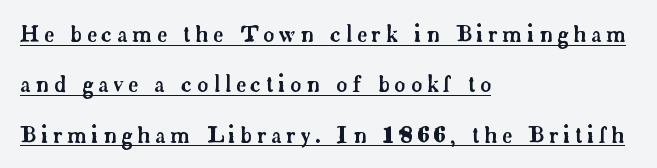
The image shows 22 px text type, upright; set left-aligned, loose line spacing (2.29x), unusually wide letter spacing (+0.22 em), underlined.
